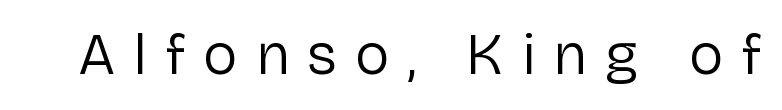
Rendered with straight, roman letterforms. Weight: in the light-to-regular range. Spacing verdict: proportional, widths tailored to each character. Unmarked baselines from the first word to the last. The tracking reads as deliberately expanded to a designer's eye.
